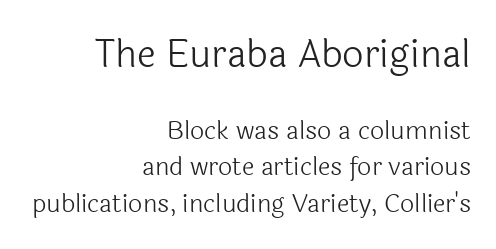
{"serif": "no", "italic": "no", "bold": "no", "weight": "light", "width": "normal", "x_height": "medium", "monospaced": "no", "underline": "no", "align": "right", "line_spacing": "normal", "line_spacing_ratio": 1.46, "letter_spacing": "normal", "letter_spacing_em": 0.0, "larger_block": "first", "size_ratio": 1.52, "glyph_px": 38}
